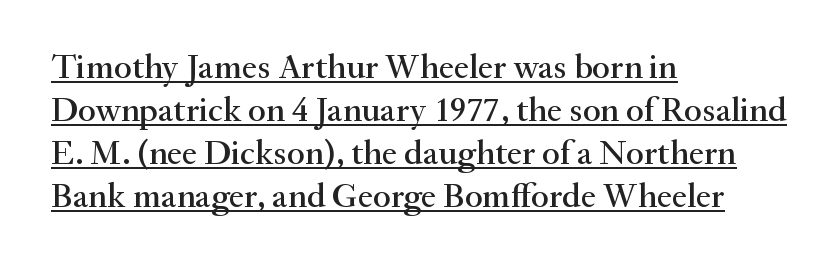
The image shows 35 px serif type, upright; set left-aligned, line spacing 1.23x, normal letter spacing, underlined; medium stroke contrast and a small x-height.
